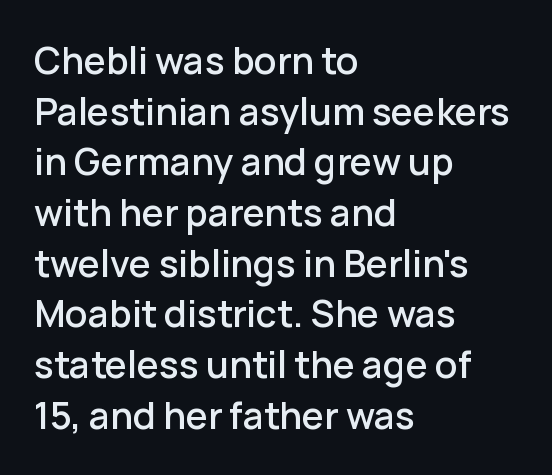
Q: Is the text italic (slanted)? A: No, it is upright.
Q: Is the typeface a serif or a sans-serif typeface? A: Sans-serif.
Q: Is the text underlined? A: No.
Q: How is the paragraph aligned? A: Left-aligned.
Q: Is the spacing between letters normal or unusually wide? A: Normal.
Q: Is the spacing between lines tight, normal or loose? A: Normal.
Q: Width (condensed, normal, or wide)? A: Normal.
Q: Stroke contrast? A: Low.
Q: x-height? A: Medium.
Q: Monospaced? A: No.
